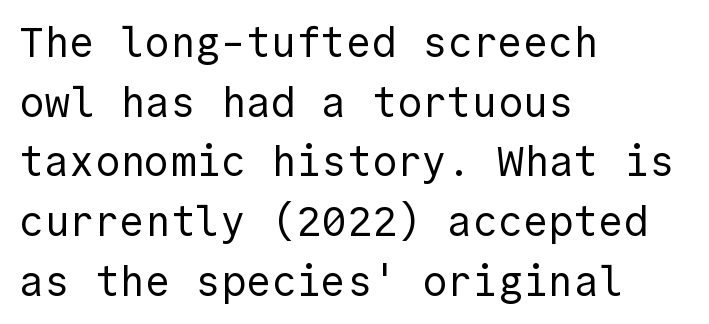
The image shows 42 px regular-weight sans-serif type, upright; set left-aligned, normal line spacing (1.42x), normal letter spacing, not underlined; a medium x-height.
